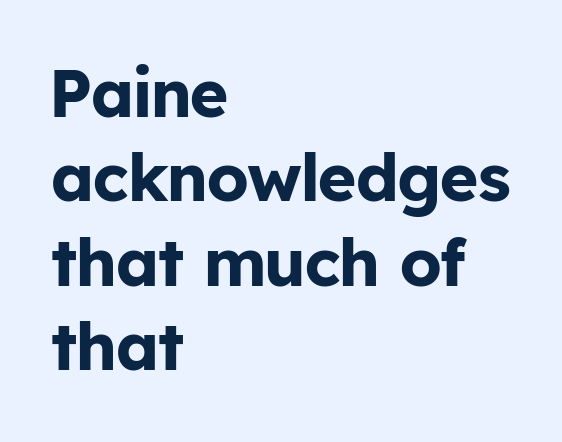
{"serif": "no", "italic": "no", "bold": "yes", "weight": "bold", "width": "normal", "stroke_contrast": "low", "x_height": "medium", "monospaced": "no", "underline": "no", "align": "left", "line_spacing": "normal", "line_spacing_ratio": 1.28, "letter_spacing": "normal", "letter_spacing_em": 0.0, "glyph_px": 66}
